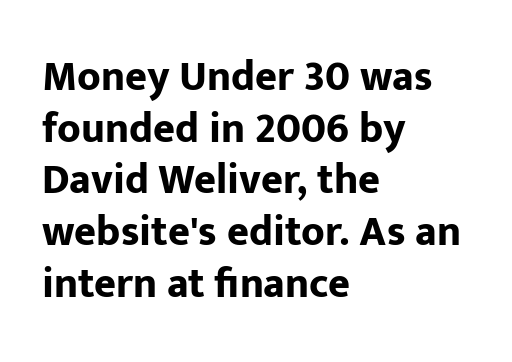
Q: Is the text bold? A: Yes.
Q: Is the text italic (slanted)? A: No, it is upright.
Q: Is the typeface a serif or a sans-serif typeface? A: Sans-serif.
Q: Is the text underlined? A: No.
Q: How is the paragraph aligned? A: Left-aligned.
Q: Is the spacing between letters normal or unusually wide? A: Normal.
Q: Width (condensed, normal, or wide)? A: Normal.
Q: Stroke contrast? A: Low.
Q: x-height? A: Medium.
Q: Monospaced? A: No.
